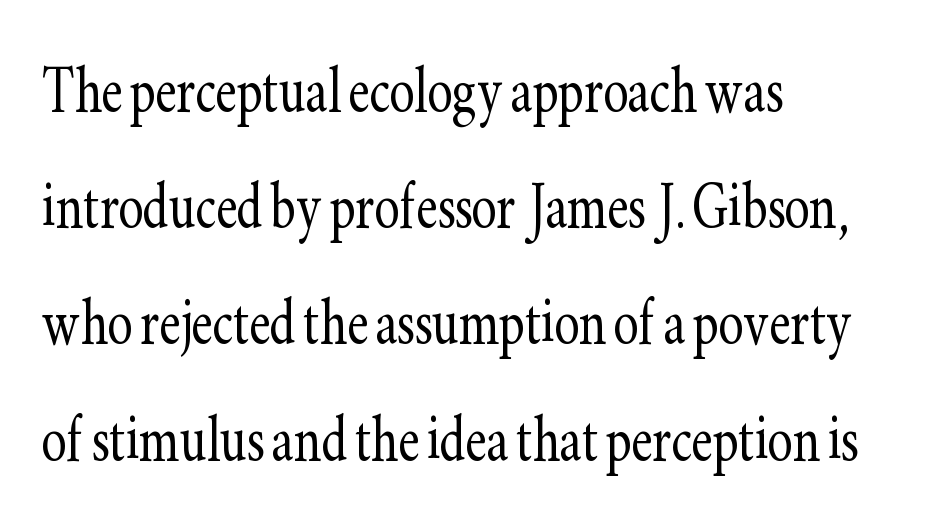
Q: Is the text bold? A: No.
Q: Is the text italic (slanted)? A: No, it is upright.
Q: Is the typeface a serif or a sans-serif typeface? A: Serif.
Q: Is the text underlined? A: No.
Q: How is the paragraph aligned? A: Left-aligned.
Q: Is the spacing between letters normal or unusually wide? A: Normal.
Q: Is the spacing between lines tight, normal or loose? A: Normal.
Q: Width (condensed, normal, or wide)? A: Condensed.
Q: Stroke contrast? A: Low.
Q: x-height? A: Small.
Q: Monospaced? A: No.
